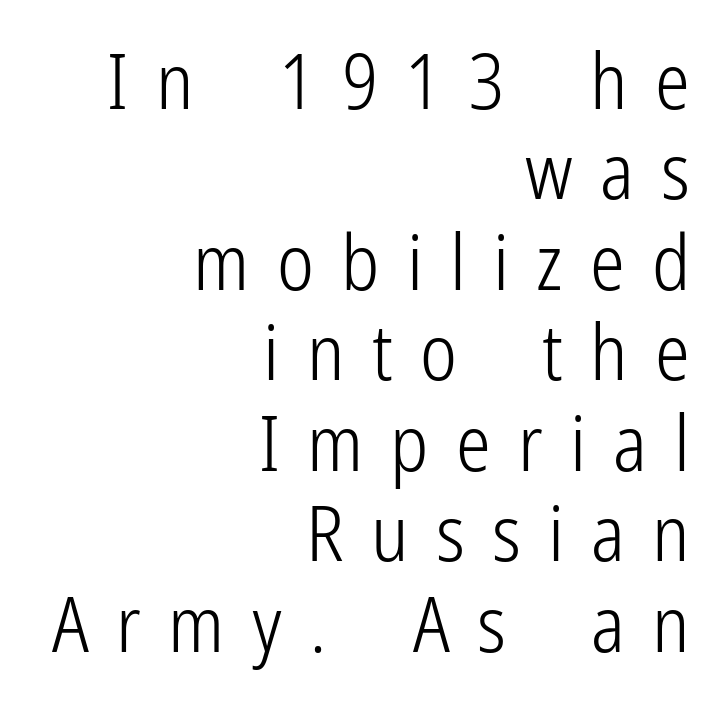
No heavy texture on the line: the type isn't bold. If you drew a ruler down the right edge, every line would touch it. Varying glyph widths throughout — classic text-font behaviour. It's the straight-up-and-down kind of type. Is this a sans? Yes — the strokes have no serifs. Nobody drew a line under any word here.
